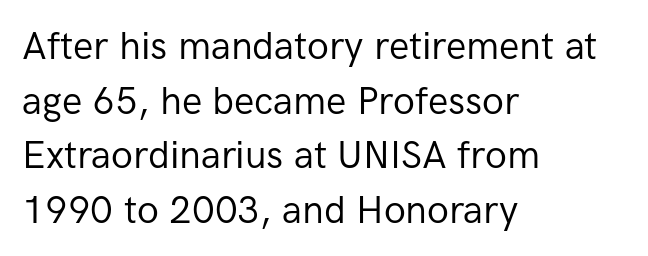
Q: Is the text bold? A: No.
Q: Is the text italic (slanted)? A: No, it is upright.
Q: Is the typeface a serif or a sans-serif typeface? A: Sans-serif.
Q: Is the text underlined? A: No.
Q: How is the paragraph aligned? A: Left-aligned.
Q: Is the spacing between letters normal or unusually wide? A: Normal.
Q: Is the spacing between lines tight, normal or loose? A: Normal.
Q: Width (condensed, normal, or wide)? A: Normal.
Q: Stroke contrast? A: Low.
Q: x-height? A: Medium.
Q: Monospaced? A: No.
